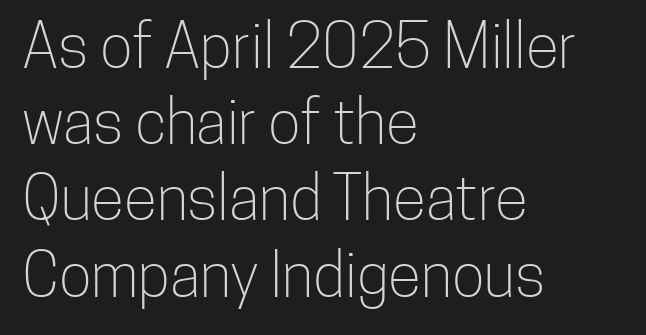
Q: Is the text bold? A: No.
Q: Is the text italic (slanted)? A: No, it is upright.
Q: Is the typeface a serif or a sans-serif typeface? A: Sans-serif.
Q: Is the text underlined? A: No.
Q: How is the paragraph aligned? A: Left-aligned.
Q: Is the spacing between letters normal or unusually wide? A: Normal.
Q: Is the spacing between lines tight, normal or loose? A: Normal.
Q: Width (condensed, normal, or wide)? A: Condensed.
Q: Stroke contrast? A: Low.
Q: x-height? A: Medium.
Q: Monospaced? A: No.
